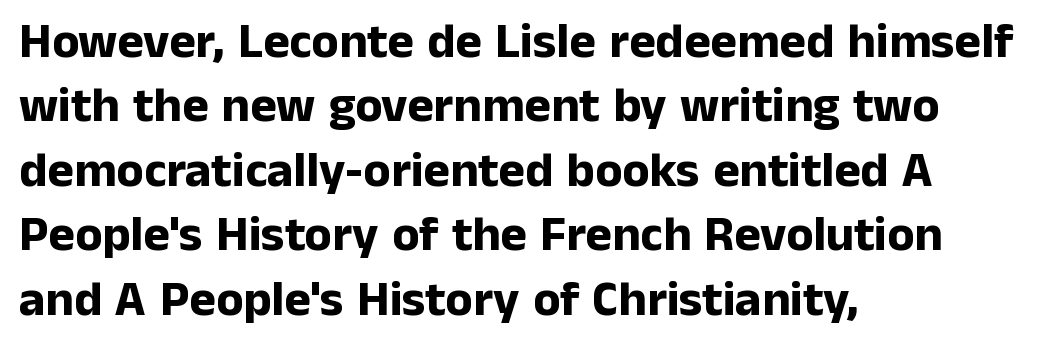
Q: Is the text bold? A: Yes.
Q: Is the text italic (slanted)? A: No, it is upright.
Q: Is the typeface a serif or a sans-serif typeface? A: Sans-serif.
Q: Is the text underlined? A: No.
Q: How is the paragraph aligned? A: Left-aligned.
Q: Is the spacing between letters normal or unusually wide? A: Normal.
Q: Is the spacing between lines tight, normal or loose? A: Normal.
Q: Width (condensed, normal, or wide)? A: Normal.
Q: Stroke contrast? A: Low.
Q: x-height? A: Medium.
Q: Monospaced? A: No.
